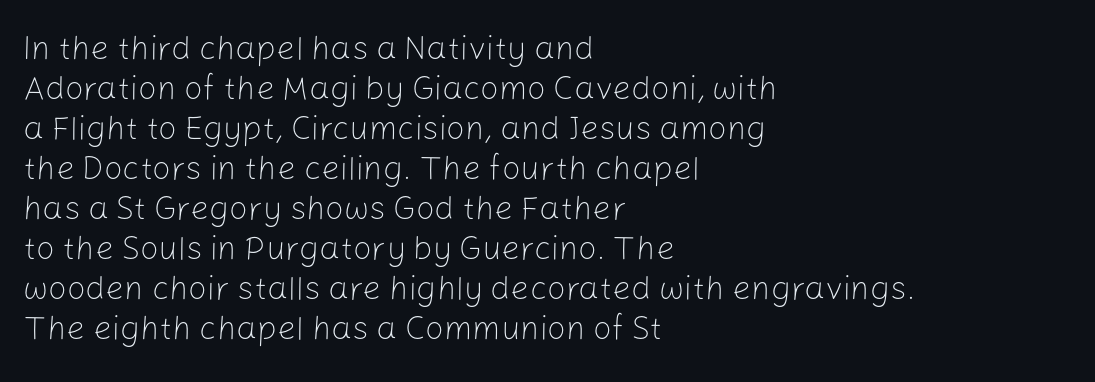
{"serif": "no", "italic": "no", "bold": "no", "weight": "light", "width": "normal", "stroke_contrast": "low", "x_height": "medium", "monospaced": "no", "underline": "no", "align": "left", "line_spacing_ratio": 1.21, "letter_spacing": "normal", "letter_spacing_em": 0.0, "glyph_px": 33}
